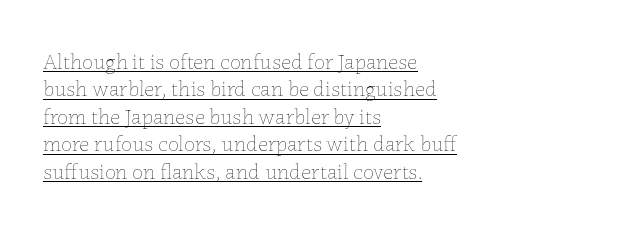
The compositor pushed each line to the left boundary. A light-to-regular cut is what we see here. Summary of vertical rhythm: regular, with standard interline spacing. Vertical strokes here are truly vertical. The gaps between neighbouring characters are ordinary and unremarkable.
